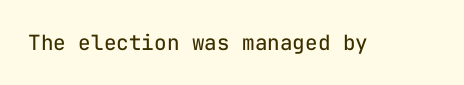
Q: Is the text bold? A: No.
Q: Is the text italic (slanted)? A: No, it is upright.
Q: Is the text underlined? A: No.
Q: Is the spacing between letters normal or unusually wide? A: Normal.
